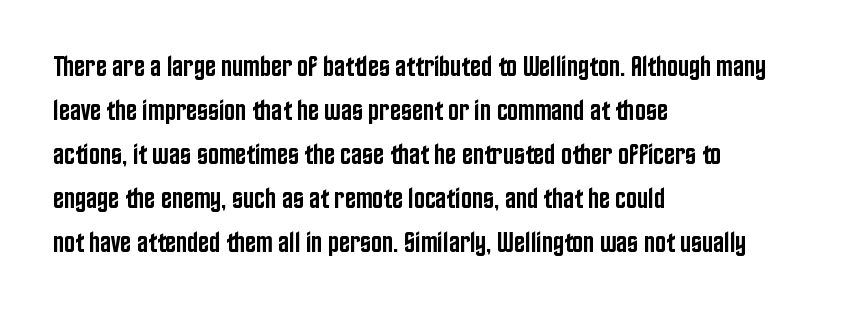
Caption: multi-line text, flush left, ragged right. Short note: letters normally spaced. The passage shown is typed in a proportional face where columns would drift. Set as a demibold, roughly 600 on the weight scale. The font's upright variant was chosen for this text. A typesetter would label this face a sans.
